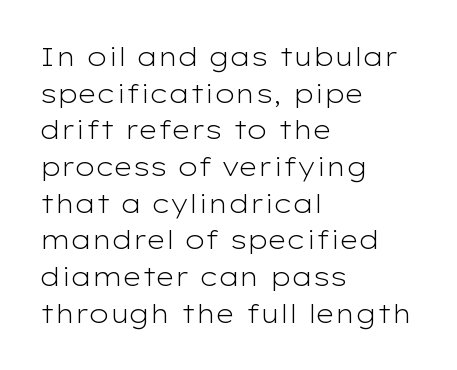
Q: Is the text bold? A: No.
Q: Is the text italic (slanted)? A: No, it is upright.
Q: Is the text underlined? A: No.
Q: How is the paragraph aligned? A: Left-aligned.
Q: Is the spacing between letters normal or unusually wide? A: Normal.
Q: Is the spacing between lines tight, normal or loose? A: Normal.
